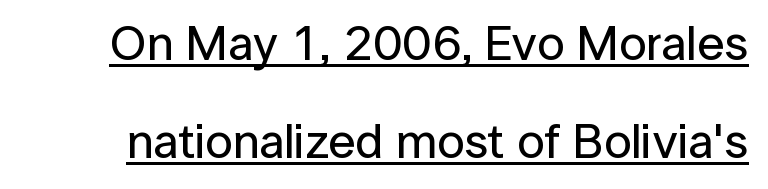
{"serif": "no", "italic": "no", "width": "normal", "stroke_contrast": "low", "x_height": "medium", "monospaced": "no", "underline": "yes", "line_spacing": "loose", "line_spacing_ratio": 2.01, "letter_spacing": "normal", "letter_spacing_em": 0.0, "glyph_px": 49}
